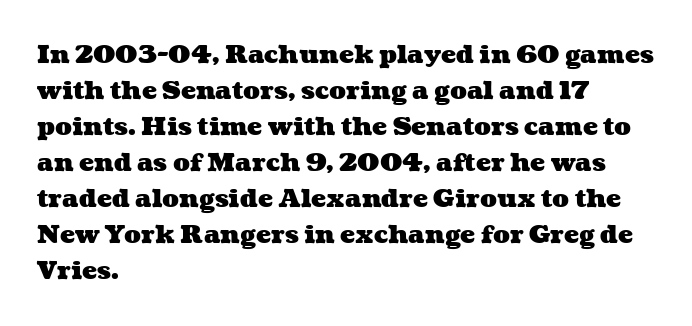
The image shows 25 px bold type; set left-aligned, normal line spacing (1.44x), normal letter spacing, not underlined.
